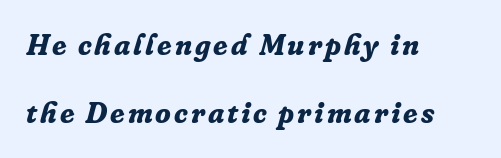
{"serif": "yes", "italic": "yes", "lean": "right", "slant_degrees": 16, "bold": "yes", "weight": "bold", "width": "normal", "stroke_contrast": "low", "x_height": "medium", "monospaced": "no", "underline": "no", "align": "left", "line_spacing": "loose", "line_spacing_ratio": 2.36, "glyph_px": 29}
